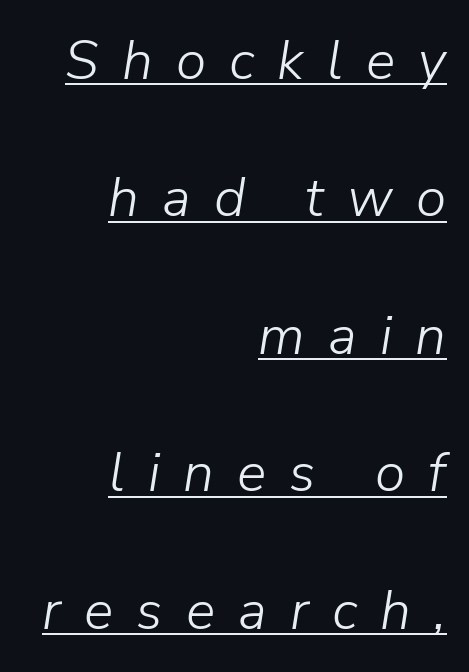
{"italic": "yes", "lean": "right", "slant_degrees": 9, "bold": "no", "weight": "light", "width": "normal", "stroke_contrast": "low", "x_height": "medium", "monospaced": "no", "underline": "yes", "align": "right", "line_spacing": "loose", "line_spacing_ratio": 2.5, "letter_spacing": "wide", "letter_spacing_em": 0.42, "glyph_px": 55}
